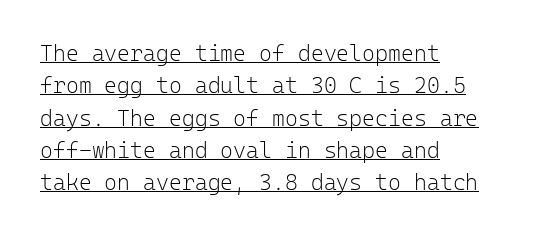
These lines were composed using upright roman letters. You can see a thin bar hugging the bottom of the glyphs. The typesetting does not lean heavy: it is not bold. Leftover space on each line is placed entirely after the last word.
